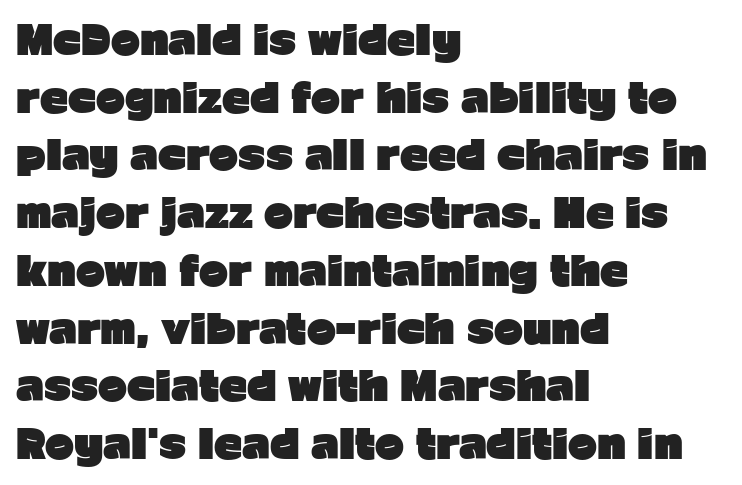
The image shows 39 px heavy sans-serif type, upright; set left-aligned, normal line spacing (1.48x), normal letter spacing, not underlined; low stroke contrast and a medium x-height.
